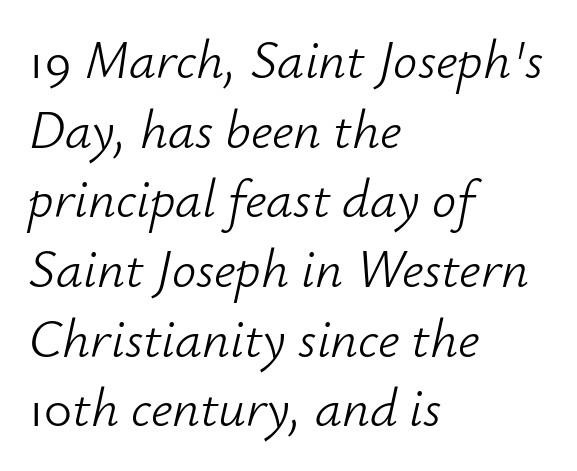
Designer's note — italics engaged. Alignment: flush left. Rule under the text: the space is simply empty. This block has exactly the height ordinary leading produces. This rendering leaves character spacing at its baseline value.
